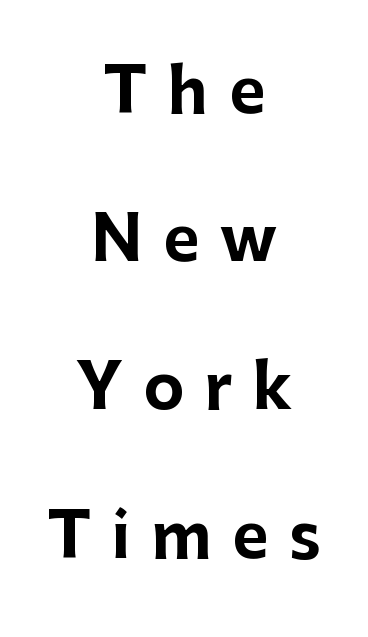
Q: Is the text bold? A: Yes.
Q: Is the text italic (slanted)? A: No, it is upright.
Q: Is the typeface a serif or a sans-serif typeface? A: Sans-serif.
Q: Is the text underlined? A: No.
Q: How is the paragraph aligned? A: Centered.
Q: Is the spacing between letters normal or unusually wide? A: Unusually wide.
Q: Is the spacing between lines tight, normal or loose? A: Loose.
Q: Width (condensed, normal, or wide)? A: Normal.
Q: Stroke contrast? A: Low.
Q: x-height? A: Medium.
Q: Monospaced? A: No.
